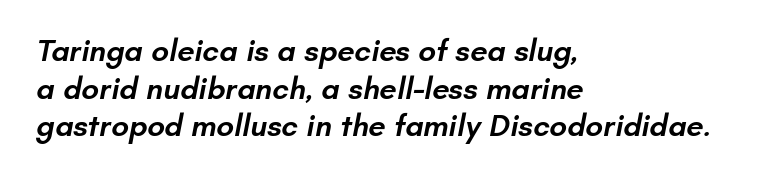
The image shows 31 px semibold sans-serif type; set left-aligned, line spacing 1.21x, normal letter spacing, not underlined; low stroke contrast and a small x-height.
